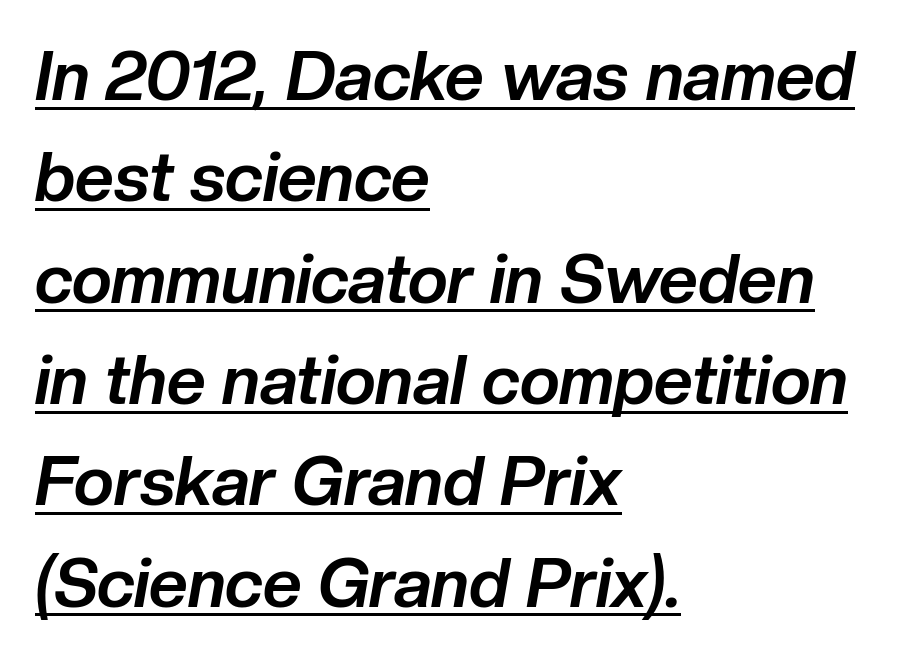
{"italic": "yes", "lean": "right", "slant_degrees": 10, "bold": "yes", "weight": "bold", "width": "normal", "stroke_contrast": "low", "x_height": "medium", "monospaced": "no", "underline": "yes", "align": "left", "line_spacing": "normal", "line_spacing_ratio": 1.49, "letter_spacing": "normal", "letter_spacing_em": 0.0, "glyph_px": 68}
